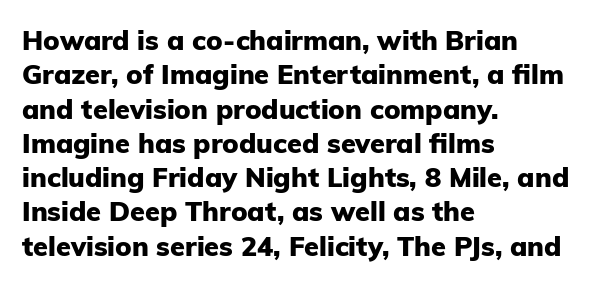
A typesetter would mark this as roman, not italic. Does the copy run flush right? No — it runs flush left. These words are printed bold, with thick strokes throughout. Successive baselines arrive at the customary interval. Caption: standard tracking, unaltered.
